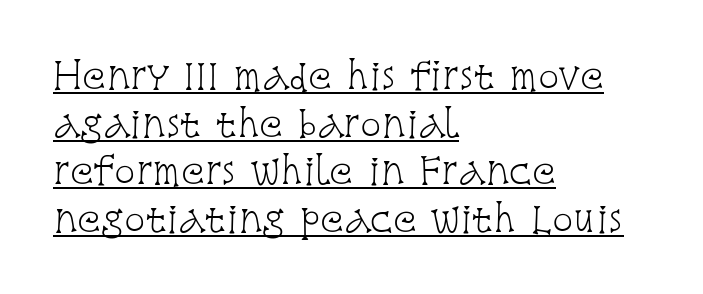
Q: Is the text bold? A: No.
Q: Is the text italic (slanted)? A: No, it is upright.
Q: Is the typeface a serif or a sans-serif typeface? A: Serif.
Q: Is the text underlined? A: Yes.
Q: How is the paragraph aligned? A: Left-aligned.
Q: Is the spacing between letters normal or unusually wide? A: Normal.
Q: Is the spacing between lines tight, normal or loose? A: Normal.
Q: Width (condensed, normal, or wide)? A: Condensed.
Q: Stroke contrast? A: Low.
Q: x-height? A: Large.
Q: Monospaced? A: No.
